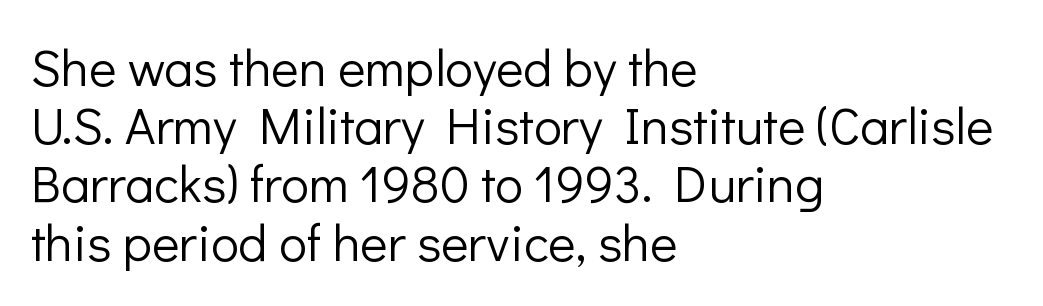
The image shows 52 px light sans-serif type, upright; set left-aligned, tight line spacing (1.12x), normal letter spacing, not underlined; low stroke contrast and a medium x-height.
